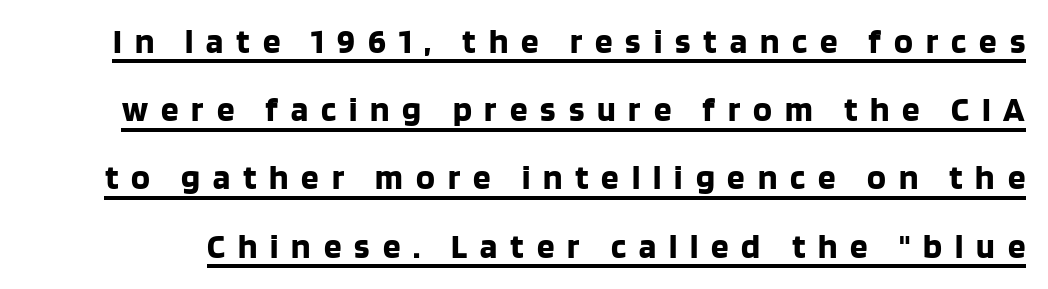
The image shows 35 px bold sans-serif type, upright; set loose line spacing (1.95x), unusually wide letter spacing (+0.37 em), underlined; low stroke contrast and a large x-height.
